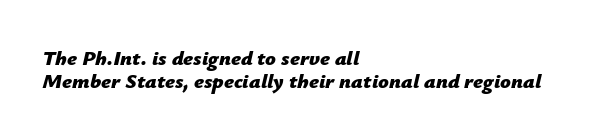
The image shows 21 px bold type, italic (leaning right); set left-aligned, tight line spacing (1.1x), normal letter spacing, not underlined.
